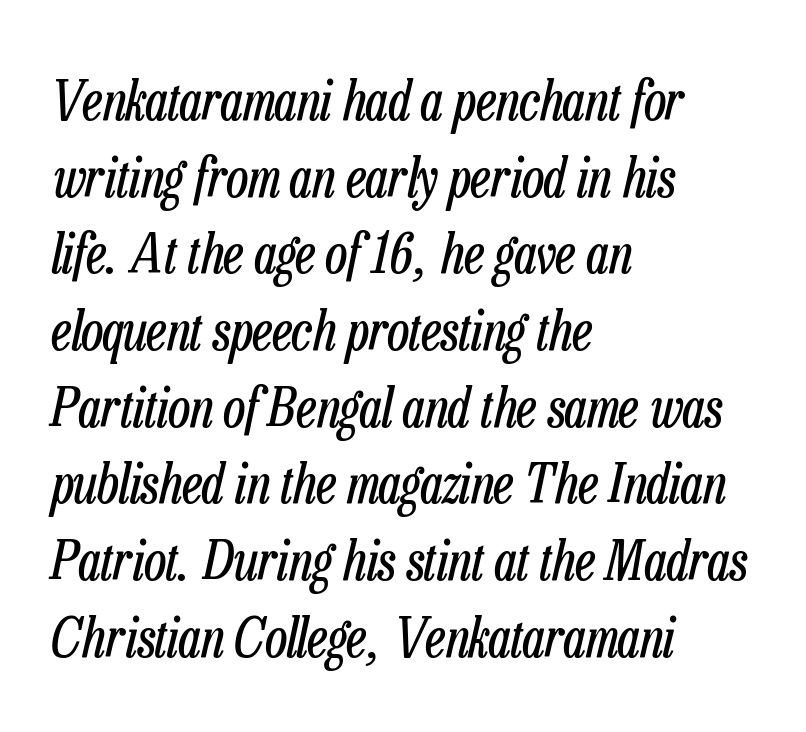
The image shows 54 px regular-weight, condensed type, italic (leaning right); set left-aligned, normal line spacing (1.42x), normal letter spacing, not underlined; low stroke contrast and a medium x-height.
